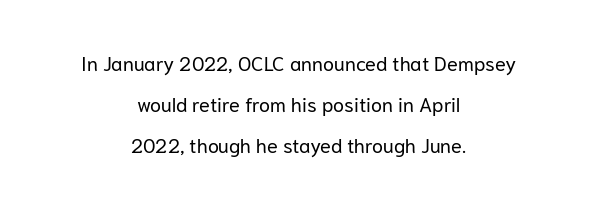
The image shows 20 px text type, upright; set centered, loose line spacing (2.06x), normal letter spacing, not underlined.
